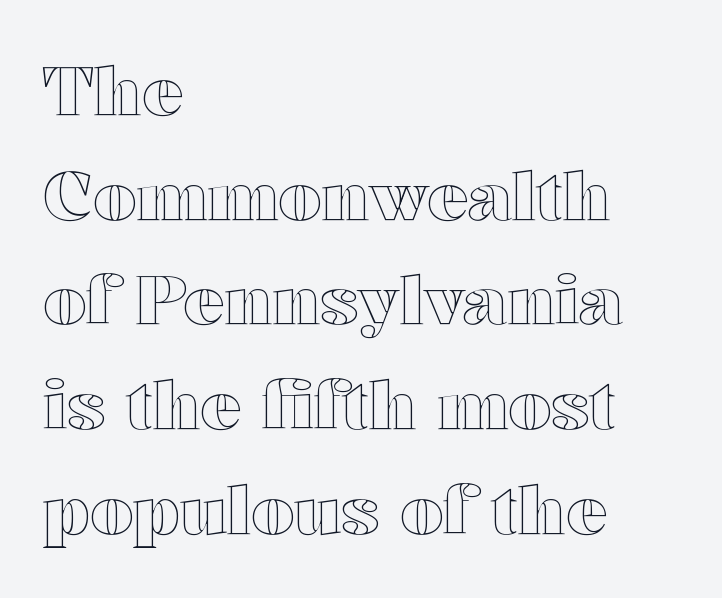
Q: Is the text italic (slanted)? A: No, it is upright.
Q: Is the text underlined? A: No.
Q: How is the paragraph aligned? A: Left-aligned.
Q: Is the spacing between letters normal or unusually wide? A: Normal.
Q: Is the spacing between lines tight, normal or loose? A: Normal.
Q: Width (condensed, normal, or wide)? A: Wide.
Q: x-height? A: Medium.
Q: Monospaced? A: No.
